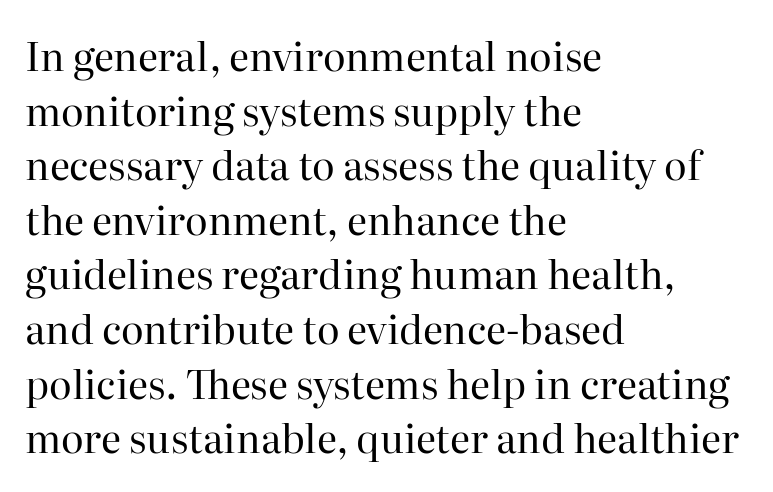
{"serif": "yes", "italic": "no", "bold": "no", "weight": "regular", "width": "normal", "stroke_contrast": "high", "x_height": "medium", "monospaced": "no", "underline": "no", "align": "left", "line_spacing": "normal", "line_spacing_ratio": 1.4, "letter_spacing": "normal", "letter_spacing_em": 0.0, "glyph_px": 39}
